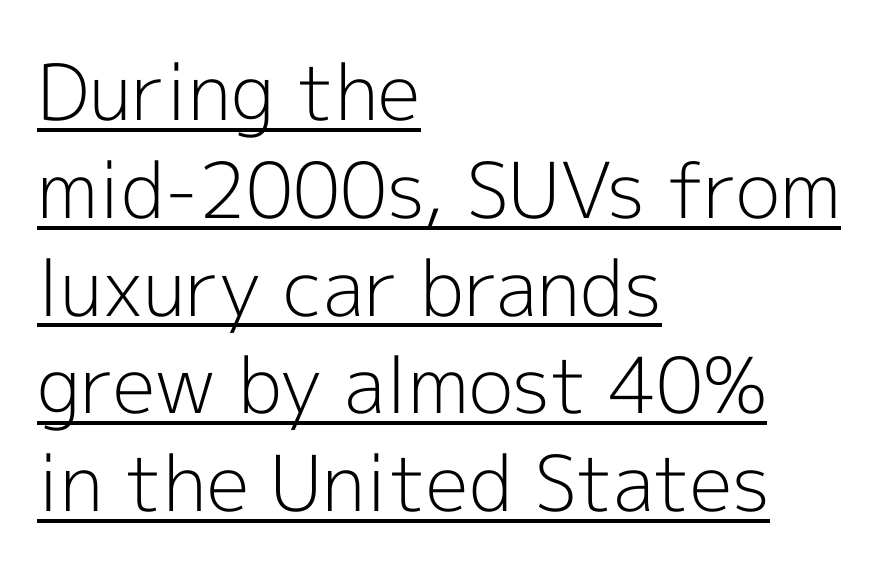
Q: Is the text bold? A: No.
Q: Is the text italic (slanted)? A: No, it is upright.
Q: Is the typeface a serif or a sans-serif typeface? A: Sans-serif.
Q: Is the text underlined? A: Yes.
Q: How is the paragraph aligned? A: Left-aligned.
Q: Is the spacing between letters normal or unusually wide? A: Normal.
Q: Is the spacing between lines tight, normal or loose? A: Normal.
Q: Width (condensed, normal, or wide)? A: Normal.
Q: x-height? A: Medium.
Q: Monospaced? A: No.
